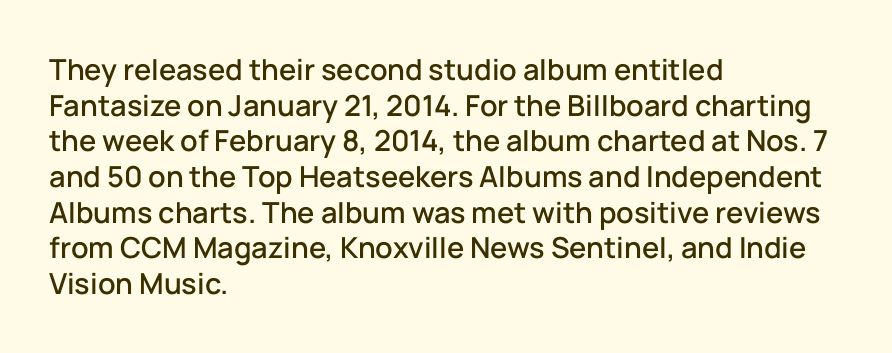
The image shows 29 px sans-serif type, upright; set left-aligned, line spacing 1.23x, normal letter spacing, not underlined; low stroke contrast and a medium x-height.
